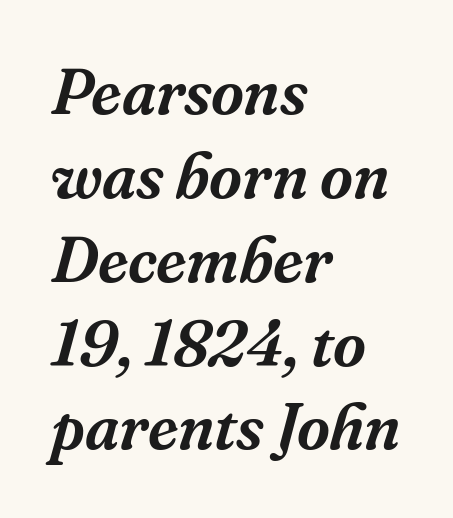
The block of text has a typical density, with ordinary space between rows. Has an underline been added? It has not. When letters slant like this, we call the style italic. The typeface chosen for these lines features serifs. The ragged edge is on the right, which tells us the setting is flush left. Note the varied advance widths — an 'i' is clearly narrower than an 'm'.
